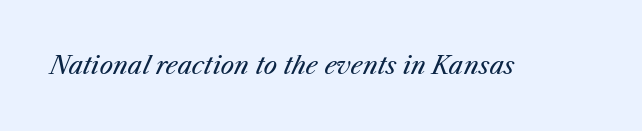
{"italic": "yes", "lean": "right", "slant_degrees": 25, "bold": "no", "underline": "no", "letter_spacing": "normal", "letter_spacing_em": 0.0, "glyph_px": 24}
